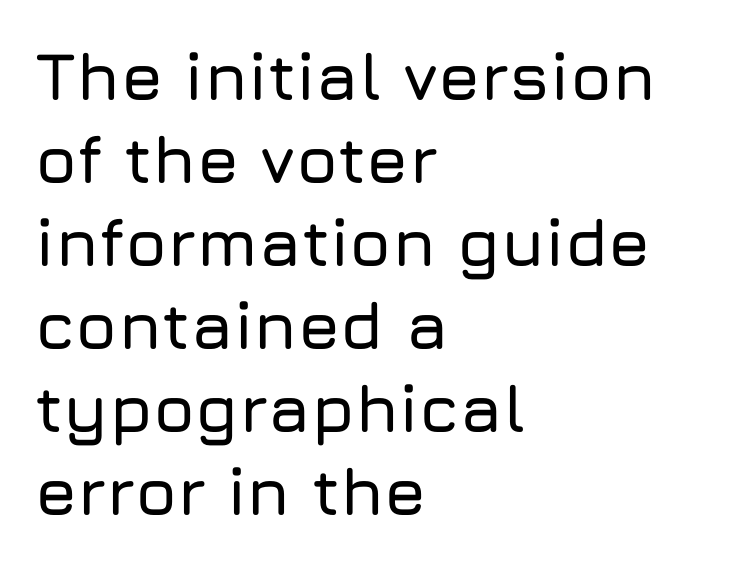
The image shows 67 px sans-serif type, upright; set left-aligned, line spacing 1.24x, normal letter spacing, not underlined; low stroke contrast and a medium x-height.
